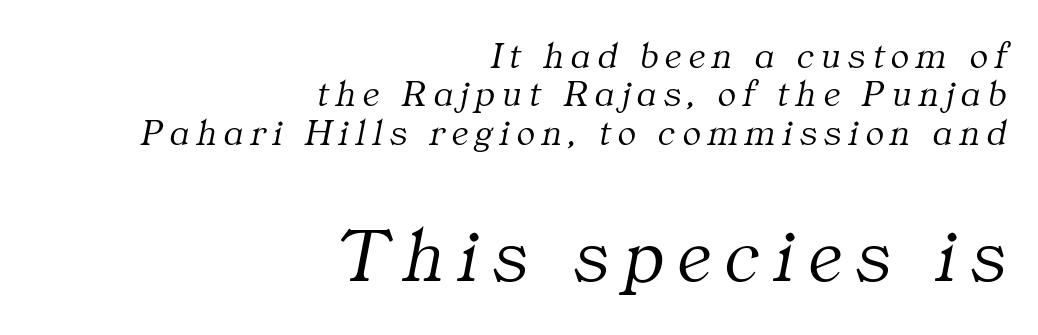
{"serif": "yes", "italic": "yes", "lean": "right", "slant_degrees": 11, "bold": "no", "weight": "light", "width": "normal", "stroke_contrast": "medium", "x_height": "medium", "monospaced": "no", "underline": "no", "align": "right", "line_spacing": "tight", "line_spacing_ratio": 1.01, "larger_block": "second", "size_ratio": 2.03, "glyph_px": 77}
